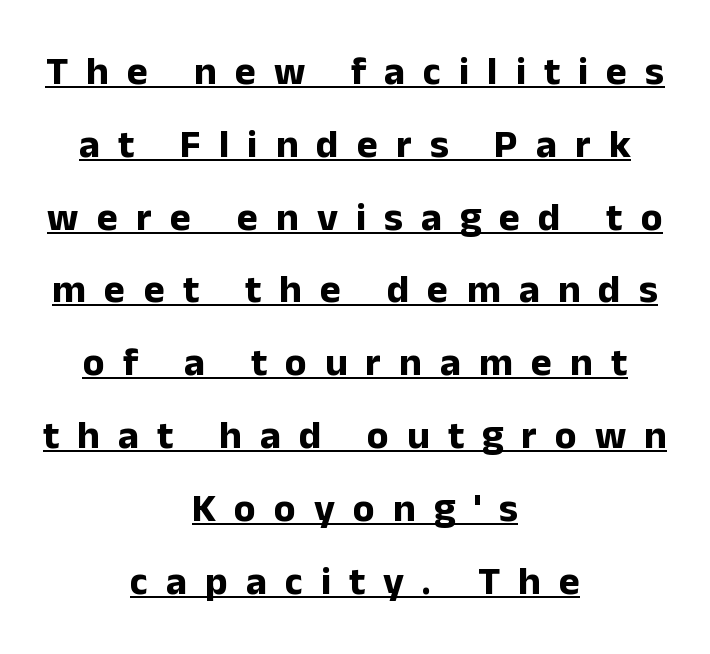
It's the straight-up-and-down kind of type. The rag falls on both sides of this text block equally. The letters advance in unequal steps, a hallmark of proportional type. The rendering inserts visible extra space after every character. Emphasis is given by a line drawn under the lettering.
